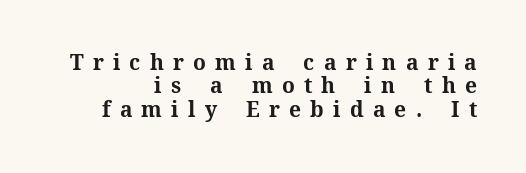
Does the leading feel generous? Not at all — it's pinched. Display-style spreading of the glyphs; the letterfit is very open. The compositor pushed each line to the right boundary. A roman cut, with each character standing at attention.
